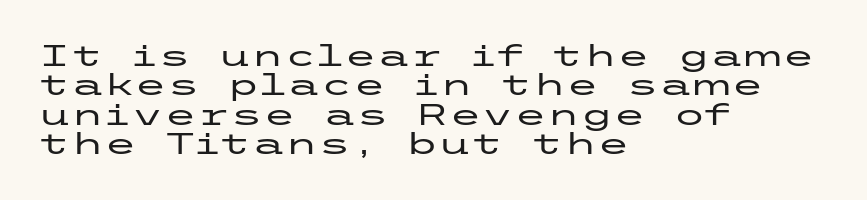
Q: Is the text italic (slanted)? A: No, it is upright.
Q: Is the typeface a serif or a sans-serif typeface? A: Sans-serif.
Q: Is the text underlined? A: No.
Q: How is the paragraph aligned? A: Left-aligned.
Q: Is the spacing between letters normal or unusually wide? A: Normal.
Q: Is the spacing between lines tight, normal or loose? A: Tight.
Q: Width (condensed, normal, or wide)? A: Wide.
Q: Stroke contrast? A: Low.
Q: x-height? A: Medium.
